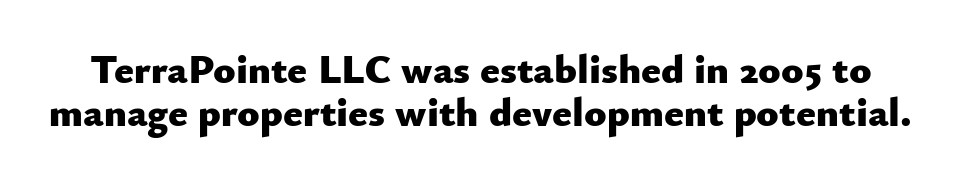
The image shows 41 px heavy sans-serif type, upright; set tight line spacing (1.04x), normal letter spacing, not underlined; low stroke contrast and a small x-height.
